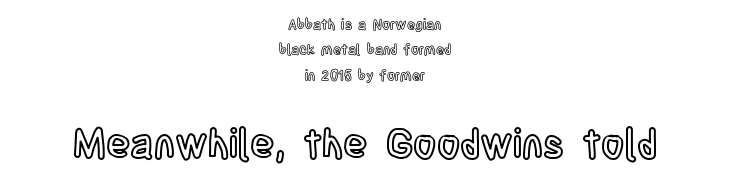
Q: Is the text italic (slanted)? A: No, it is upright.
Q: Is the text underlined? A: No.
Q: How is the paragraph aligned? A: Centered.
Q: Is the spacing between letters normal or unusually wide? A: Normal.
Q: Which block of text is set in a larger size, the first (top) or the second (bottom)? A: The second (bottom) one.
Q: Width (condensed, normal, or wide)? A: Condensed.
Q: x-height? A: Large.
Q: Monospaced? A: No.
